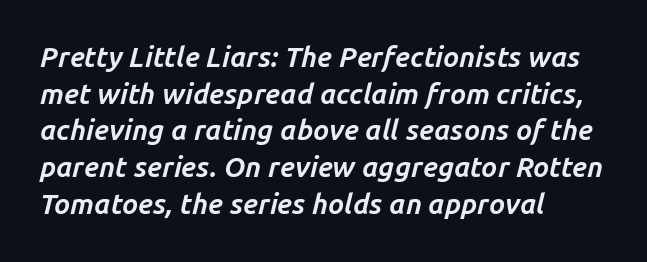
Q: Is the text bold? A: Yes.
Q: Is the text italic (slanted)? A: Yes, it leans right by about 14 degrees.
Q: Is the text underlined? A: No.
Q: How is the paragraph aligned? A: Left-aligned.
Q: Is the spacing between letters normal or unusually wide? A: Normal.
Q: Is the spacing between lines tight, normal or loose? A: Normal.
Q: Width (condensed, normal, or wide)? A: Normal.
Q: Stroke contrast? A: Low.
Q: x-height? A: Medium.
Q: Monospaced? A: No.
